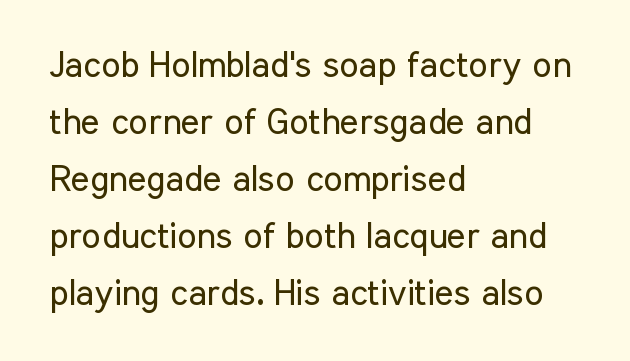
{"serif": "no", "italic": "no", "bold": "no", "weight": "regular", "width": "condensed", "stroke_contrast": "low", "x_height": "medium", "monospaced": "no", "underline": "no", "align": "left", "line_spacing": "normal", "line_spacing_ratio": 1.58, "letter_spacing": "normal", "letter_spacing_em": 0.0, "glyph_px": 36}
